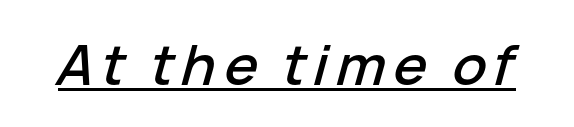
Q: Is the text italic (slanted)? A: Yes, it leans right by about 15 degrees.
Q: Is the text underlined? A: Yes.
Q: Width (condensed, normal, or wide)? A: Normal.
Q: Stroke contrast? A: Low.
Q: x-height? A: Medium.
Q: Monospaced? A: No.
